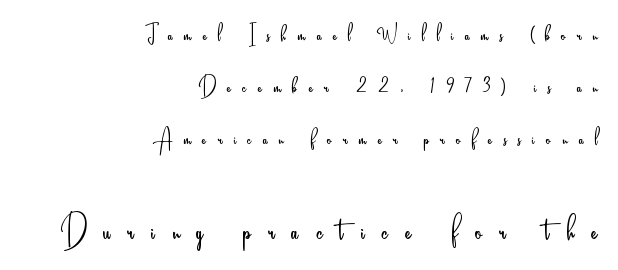
The image shows 42 px light, condensed sans-serif type; set right-aligned, line spacing 1.85x, unusually wide letter spacing (+0.41 em), not underlined; the second (bottom) block is 1.5x larger; low stroke contrast and a small x-height.
